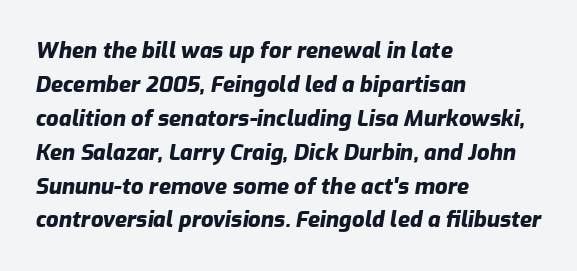
Q: Is the text bold? A: Yes.
Q: Is the text italic (slanted)? A: Yes, it leans right by about 9 degrees.
Q: Is the text underlined? A: No.
Q: How is the paragraph aligned? A: Left-aligned.
Q: Is the spacing between letters normal or unusually wide? A: Normal.
Q: Is the spacing between lines tight, normal or loose? A: Normal.
